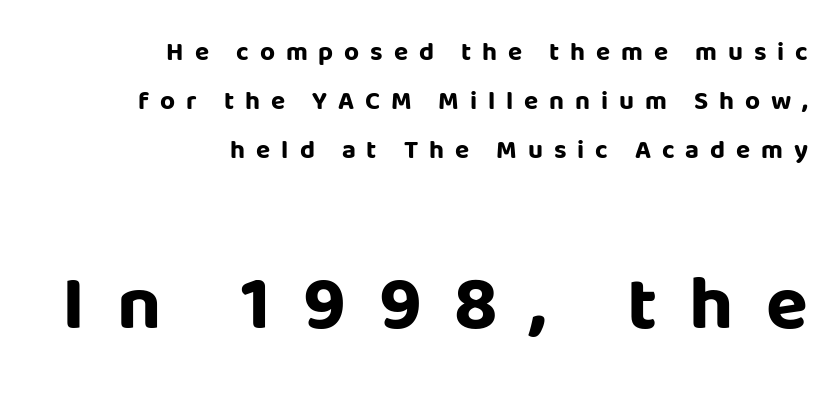
Q: Is the text bold? A: Yes.
Q: Is the text italic (slanted)? A: No, it is upright.
Q: Is the typeface a serif or a sans-serif typeface? A: Sans-serif.
Q: Is the text underlined? A: No.
Q: How is the paragraph aligned? A: Right-aligned.
Q: Is the spacing between letters normal or unusually wide? A: Unusually wide.
Q: Which block of text is set in a larger size, the first (top) or the second (bottom)? A: The second (bottom) one.
Q: Width (condensed, normal, or wide)? A: Normal.
Q: Stroke contrast? A: Low.
Q: x-height? A: Large.
Q: Monospaced? A: No.
